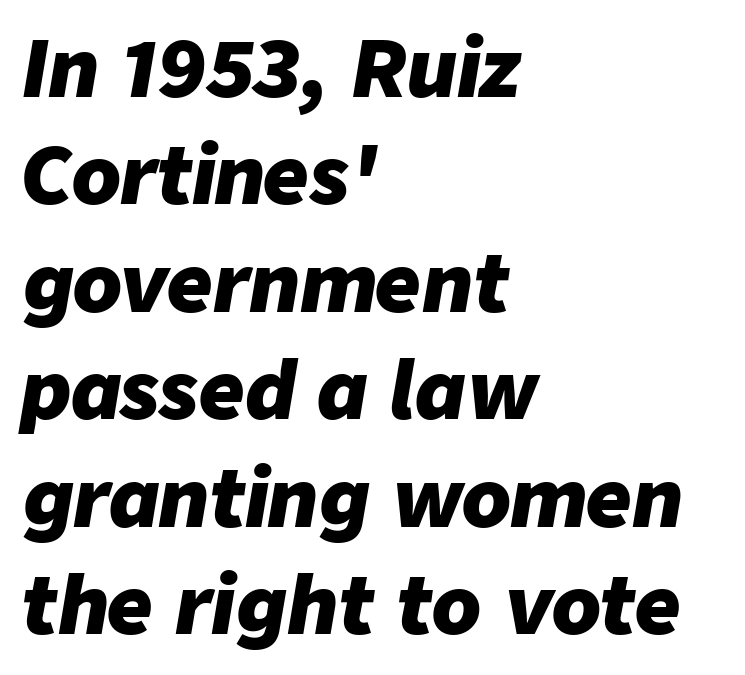
The image shows 79 px heavy type, italic (leaning right); set left-aligned, normal line spacing (1.36x), normal letter spacing, not underlined; low stroke contrast and a medium x-height.
